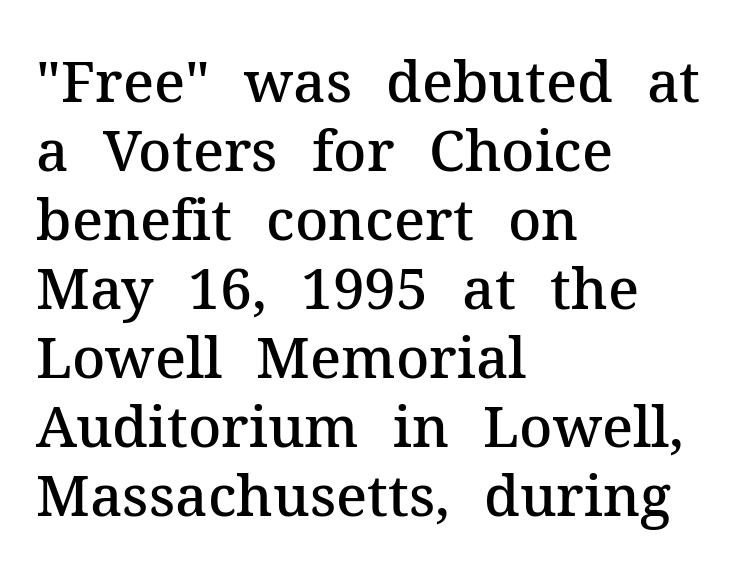
The image shows 57 px semibold serif type, upright; set left-aligned, line spacing 1.21x, normal letter spacing, not underlined; medium stroke contrast and a medium x-height.
